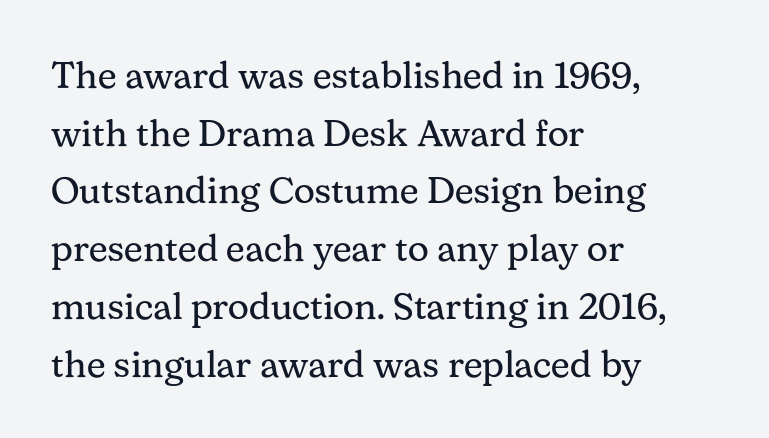
The image shows 37 px regular-weight serif type, upright; set left-aligned, normal line spacing (1.56x), normal letter spacing, not underlined; medium stroke contrast and a medium x-height.
